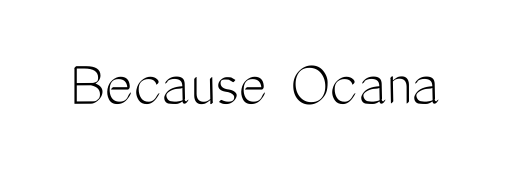
Q: Is the text bold? A: No.
Q: Is the text italic (slanted)? A: No, it is upright.
Q: Is the typeface a serif or a sans-serif typeface? A: Sans-serif.
Q: Is the text underlined? A: No.
Q: Is the spacing between letters normal or unusually wide? A: Normal.
Q: Width (condensed, normal, or wide)? A: Condensed.
Q: Stroke contrast? A: Medium.
Q: x-height? A: Medium.
Q: Monospaced? A: No.
